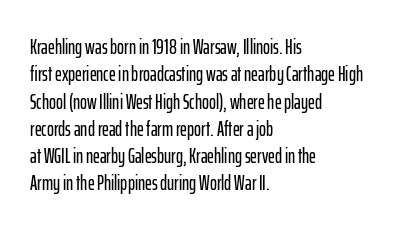
{"italic": "no", "underline": "no", "align": "left", "line_spacing": "normal", "line_spacing_ratio": 1.3, "letter_spacing": "normal", "letter_spacing_em": 0.0, "glyph_px": 21}
